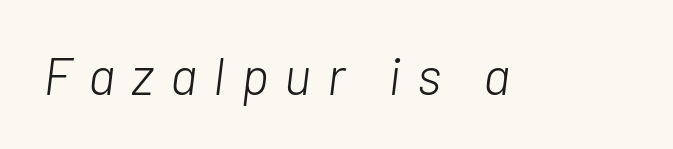
The passage shown is not underscored anywhere. This sample has the flowing, uneven cadence of proportional lettering. The characters are drawn with everyday or finer stroke widths. The horizontal fit of the characters is loose and conspicuously gappy. This sample uses an oblique cut, with every glyph tilted off the vertical.
